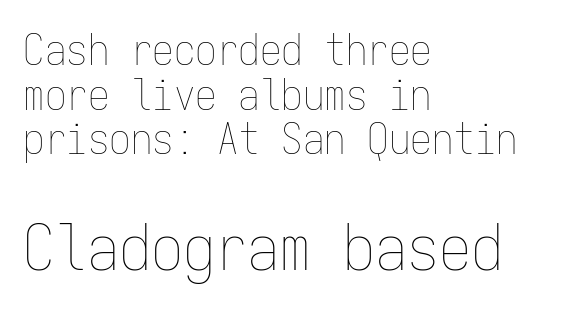
Q: Is the text bold? A: No.
Q: Is the text italic (slanted)? A: No, it is upright.
Q: Is the text underlined? A: No.
Q: How is the paragraph aligned? A: Left-aligned.
Q: Is the spacing between letters normal or unusually wide? A: Normal.
Q: Is the spacing between lines tight, normal or loose? A: Tight.
Q: Which block of text is set in a larger size, the first (top) or the second (bottom)? A: The second (bottom) one.
Q: Width (condensed, normal, or wide)? A: Condensed.
Q: Stroke contrast? A: Low.
Q: x-height? A: Medium.
Q: Monospaced? A: Yes.
